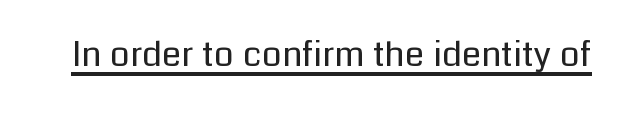
The image shows 35 px regular-weight sans-serif type, upright; set normal letter spacing, underlined; low stroke contrast and a medium x-height.
